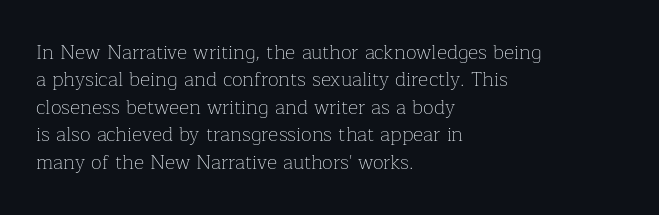
The image shows 20 px text type, upright; set left-aligned, normal line spacing (1.37x), normal letter spacing, not underlined.
